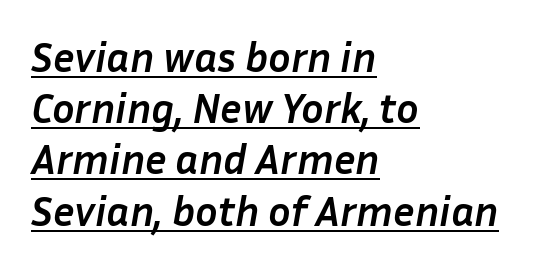
The image shows 42 px semibold type, italic (leaning right); set left-aligned, line spacing 1.22x, normal letter spacing, underlined; low stroke contrast and a medium x-height.
